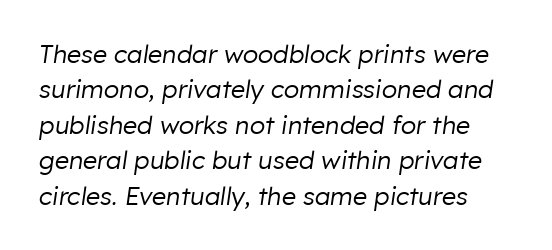
The image shows 25 px text type, italic (leaning right); set normal line spacing (1.42x), normal letter spacing, not underlined.
